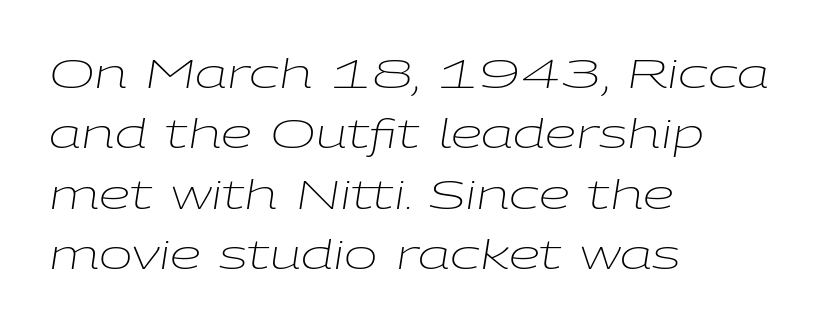
Q: Is the text bold? A: No.
Q: Is the text italic (slanted)? A: Yes, it leans right by about 9 degrees.
Q: Is the text underlined? A: No.
Q: How is the paragraph aligned? A: Left-aligned.
Q: Is the spacing between letters normal or unusually wide? A: Normal.
Q: Is the spacing between lines tight, normal or loose? A: Normal.
Q: Width (condensed, normal, or wide)? A: Wide.
Q: Stroke contrast? A: Low.
Q: x-height? A: Medium.
Q: Monospaced? A: No.
